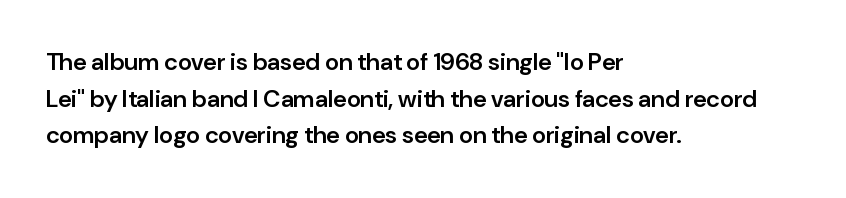
Q: Is the text bold? A: Semi-bold.
Q: Is the text italic (slanted)? A: No, it is upright.
Q: Is the text underlined? A: No.
Q: How is the paragraph aligned? A: Left-aligned.
Q: Is the spacing between letters normal or unusually wide? A: Normal.
Q: Is the spacing between lines tight, normal or loose? A: Normal.
